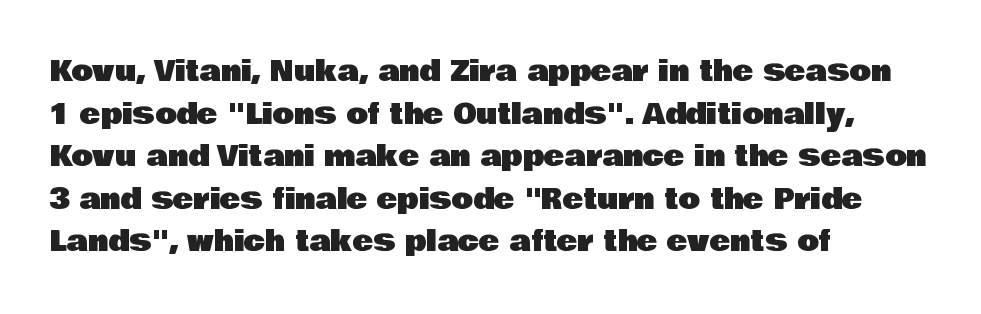
Q: Is the text italic (slanted)? A: No, it is upright.
Q: Is the typeface a serif or a sans-serif typeface? A: Sans-serif.
Q: Is the text underlined? A: No.
Q: How is the paragraph aligned? A: Left-aligned.
Q: Is the spacing between letters normal or unusually wide? A: Normal.
Q: Is the spacing between lines tight, normal or loose? A: Normal.
Q: Width (condensed, normal, or wide)? A: Normal.
Q: Stroke contrast? A: Low.
Q: x-height? A: Large.
Q: Monospaced? A: No.
